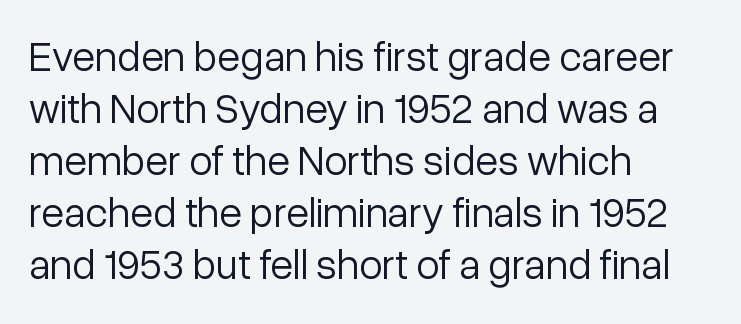
The image shows 42 px light sans-serif type, upright; set left-aligned, line spacing 1.24x, normal letter spacing, not underlined; low stroke contrast and a medium x-height.
